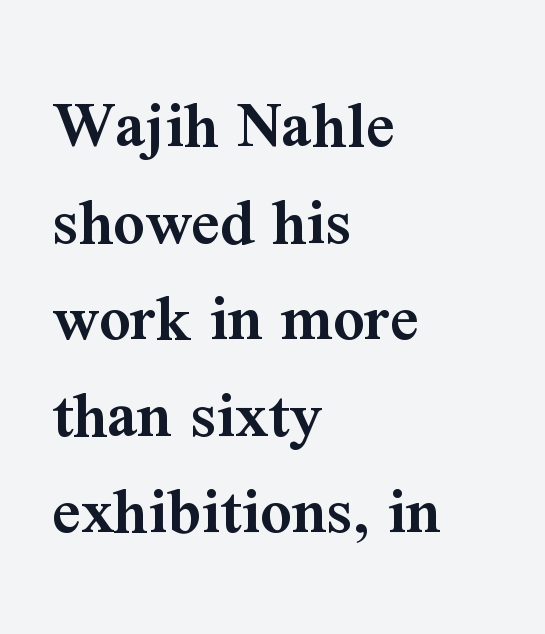
The image shows 70 px semibold serif type, upright; set left-aligned, normal line spacing (1.38x), normal letter spacing, not underlined; medium stroke contrast and a medium x-height.
